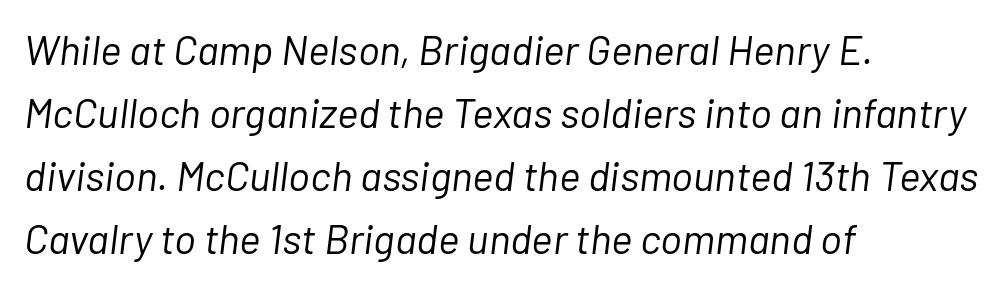
{"italic": "yes", "lean": "right", "slant_degrees": 7, "bold": "no", "weight": "light", "width": "normal", "stroke_contrast": "low", "x_height": "medium", "monospaced": "no", "underline": "no", "align": "left", "line_spacing": "normal", "line_spacing_ratio": 1.54, "letter_spacing": "normal", "letter_spacing_em": 0.0, "glyph_px": 41}
